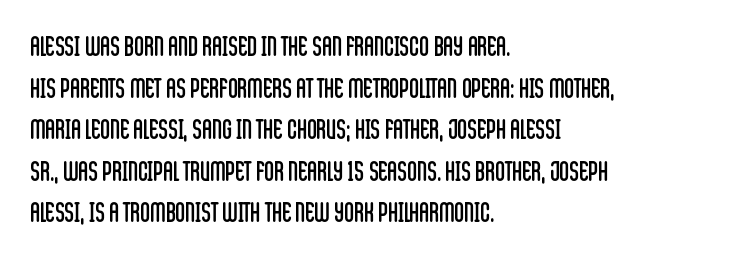
{"italic": "no", "bold": "no", "underline": "no", "align": "left", "line_spacing": "normal", "line_spacing_ratio": 1.54, "letter_spacing": "normal", "letter_spacing_em": 0.0, "glyph_px": 27}
